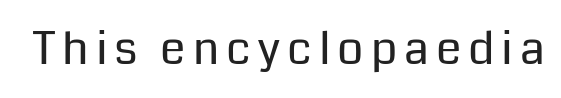
Q: Is the text bold? A: No.
Q: Is the text italic (slanted)? A: No, it is upright.
Q: Is the typeface a serif or a sans-serif typeface? A: Sans-serif.
Q: Is the text underlined? A: No.
Q: Width (condensed, normal, or wide)? A: Normal.
Q: Stroke contrast? A: Low.
Q: x-height? A: Medium.
Q: Monospaced? A: No.
